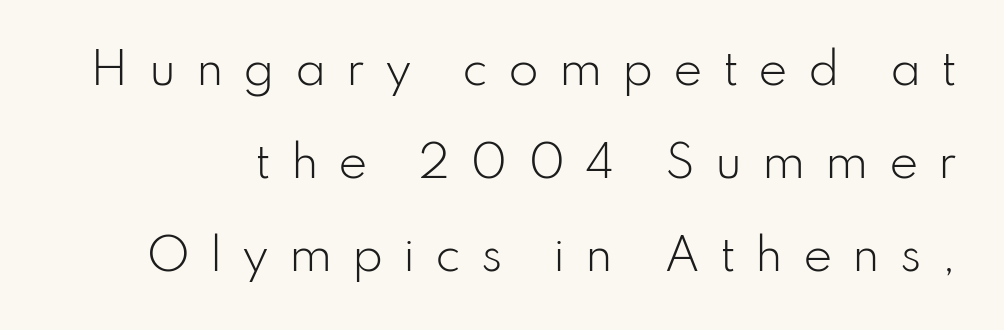
{"serif": "no", "italic": "no", "bold": "no", "weight": "light", "width": "normal", "stroke_contrast": "low", "x_height": "small", "monospaced": "no", "underline": "no", "line_spacing": "loose", "line_spacing_ratio": 2.11, "letter_spacing": "wide", "letter_spacing_em": 0.45, "glyph_px": 44}
